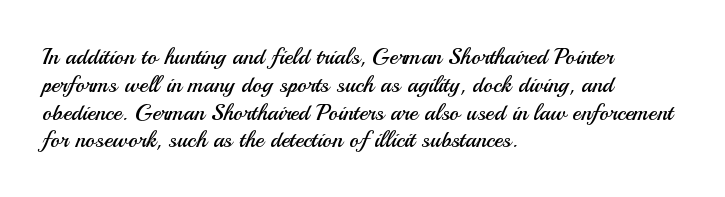
{"bold": "no", "underline": "no", "align": "left", "line_spacing_ratio": 1.21, "letter_spacing": "normal", "letter_spacing_em": 0.0, "glyph_px": 23}
